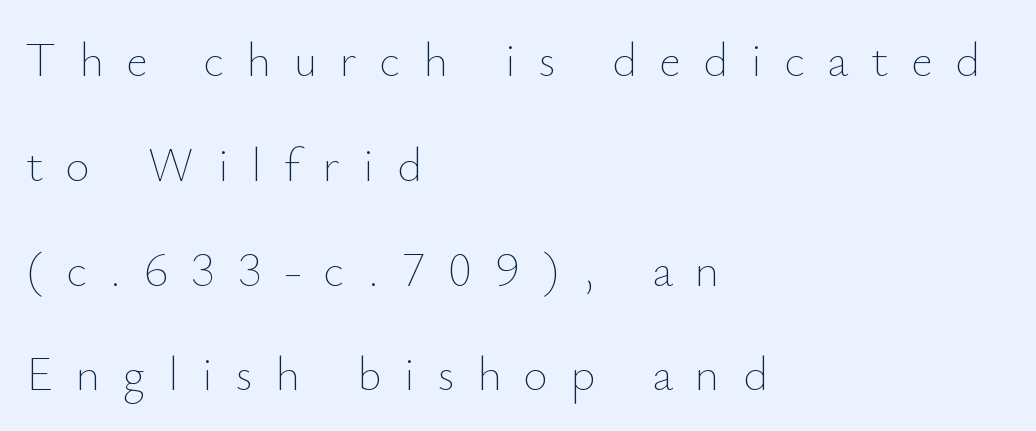
The font sits on the lighter half of the weight spectrum, regular included. Leading is clearly above the norm, producing a sparse column. Unmarked baselines from the first word to the last. A typesetter would call this proportional, since set widths differ per character. Horizontally, the lines are justified to the leading edge only.
